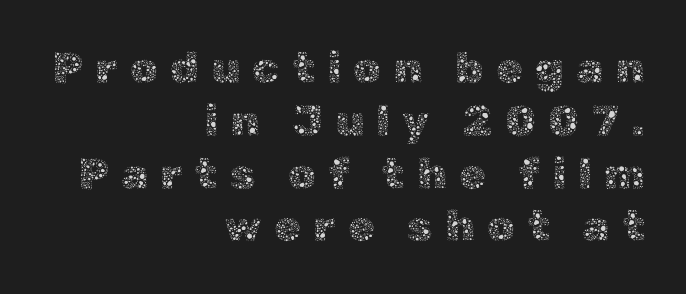
Q: Is the text bold? A: No.
Q: Is the text italic (slanted)? A: No, it is upright.
Q: Is the text underlined? A: No.
Q: How is the paragraph aligned? A: Right-aligned.
Q: Is the spacing between letters normal or unusually wide? A: Unusually wide.
Q: Width (condensed, normal, or wide)? A: Normal.
Q: x-height? A: Medium.
Q: Monospaced? A: No.
